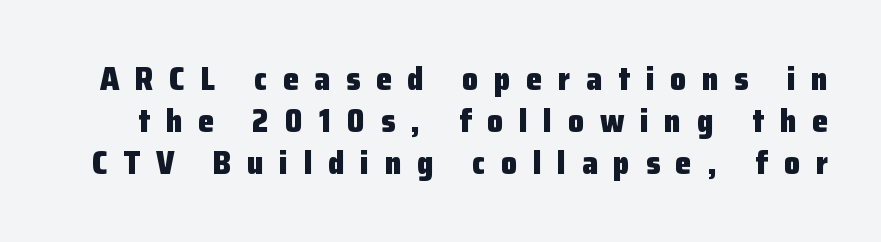
Q: Is the text bold? A: Yes.
Q: Is the text italic (slanted)? A: No, it is upright.
Q: Is the typeface a serif or a sans-serif typeface? A: Sans-serif.
Q: Is the text underlined? A: No.
Q: Is the spacing between letters normal or unusually wide? A: Unusually wide.
Q: Is the spacing between lines tight, normal or loose? A: Normal.
Q: Width (condensed, normal, or wide)? A: Normal.
Q: Stroke contrast? A: Low.
Q: x-height? A: Medium.
Q: Monospaced? A: No.
